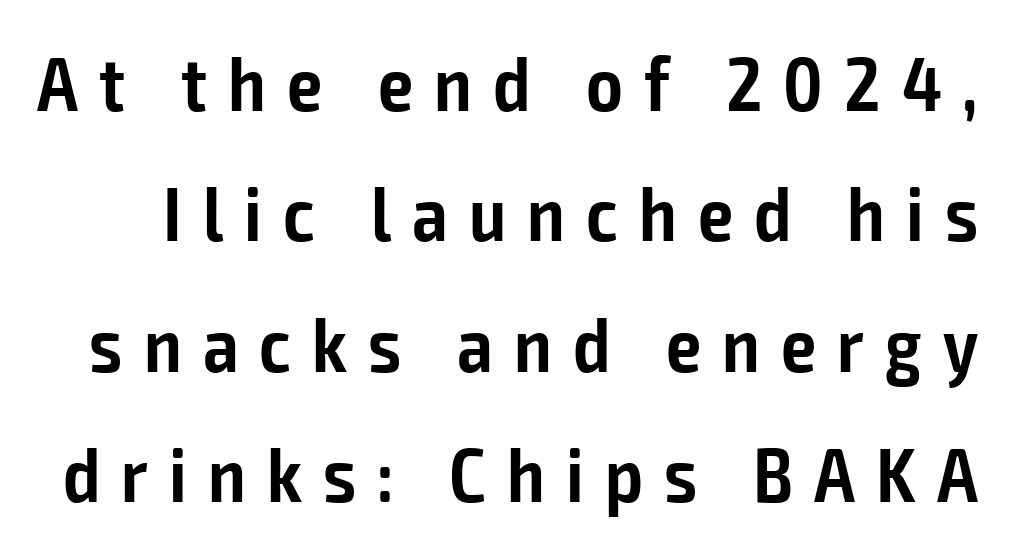
{"serif": "no", "italic": "no", "bold": "semi", "weight": "semibold", "width": "condensed", "stroke_contrast": "low", "x_height": "medium", "monospaced": "no", "underline": "no", "line_spacing": "normal", "line_spacing_ratio": 1.67, "letter_spacing": "wide", "letter_spacing_em": 0.27, "glyph_px": 78}
